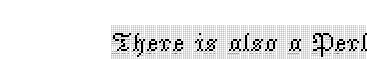
Q: Is the text italic (slanted)? A: No, it is upright.
Q: Is the text underlined? A: No.
Q: How is the paragraph aligned? A: Right-aligned.
Q: Is the spacing between letters normal or unusually wide? A: Normal.
